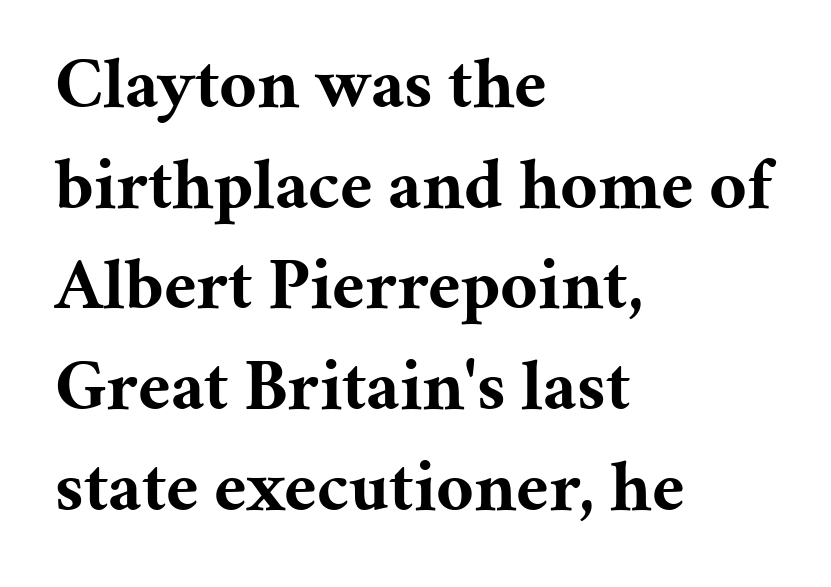
Vertical spacing — default. The axis of the letterforms is exactly vertical. You'd pick this weight for a headline — it's a proper bold. The typesetter chose a ragged-right arrangement here. Spacing verdict: proportional, widths tailored to each character. You can tell from the footed stems that serif type was used.
